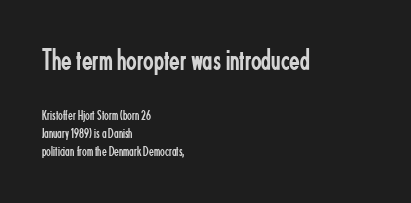
Q: Is the text bold? A: No.
Q: Is the text italic (slanted)? A: No, it is upright.
Q: Is the typeface a serif or a sans-serif typeface? A: Sans-serif.
Q: Is the text underlined? A: No.
Q: How is the paragraph aligned? A: Left-aligned.
Q: Is the spacing between letters normal or unusually wide? A: Normal.
Q: Is the spacing between lines tight, normal or loose? A: Normal.
Q: Which block of text is set in a larger size, the first (top) or the second (bottom)? A: The first (top) one.
Q: Width (condensed, normal, or wide)? A: Condensed.
Q: Stroke contrast? A: Low.
Q: x-height? A: Small.
Q: Monospaced? A: No.
